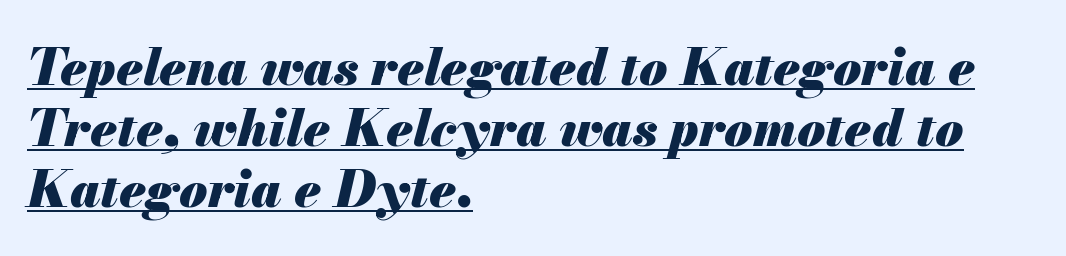
Q: Is the text bold? A: Yes.
Q: Is the text italic (slanted)? A: Yes, it leans right by about 13 degrees.
Q: Is the text underlined? A: Yes.
Q: How is the paragraph aligned? A: Left-aligned.
Q: Is the spacing between letters normal or unusually wide? A: Normal.
Q: Width (condensed, normal, or wide)? A: Normal.
Q: Stroke contrast? A: Medium.
Q: x-height? A: Small.
Q: Monospaced? A: No.
